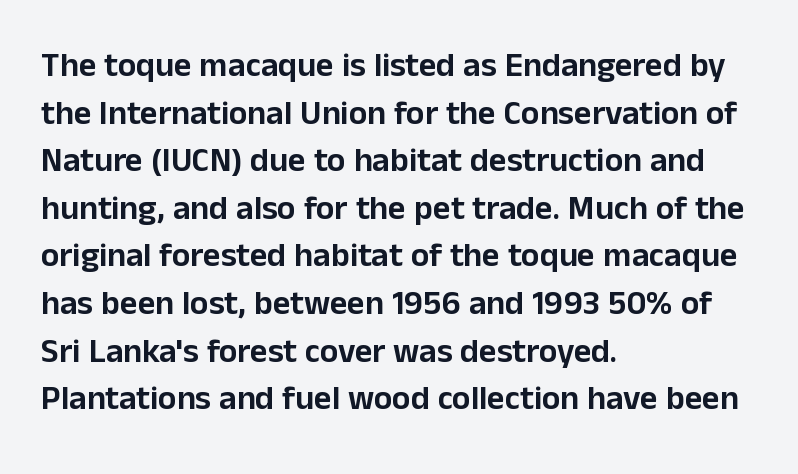
The image shows 34 px sans-serif type, upright; set left-aligned, normal line spacing (1.4x), normal letter spacing, not underlined; low stroke contrast and a medium x-height.
